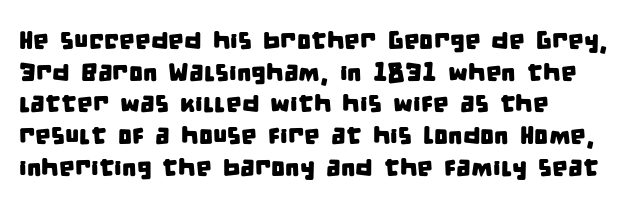
The image shows 25 px text type; set left-aligned, normal line spacing (1.27x), normal letter spacing, not underlined.
